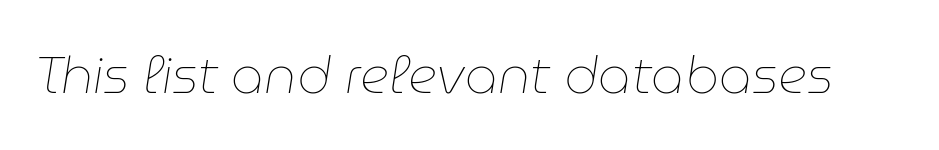
An italicized treatment has been applied to the whole sample. Nobody touched the tracking dial on this one. A clean baseline with only descenders dipping below it. Counters stay open thanks to moderate or lighter strokes.
